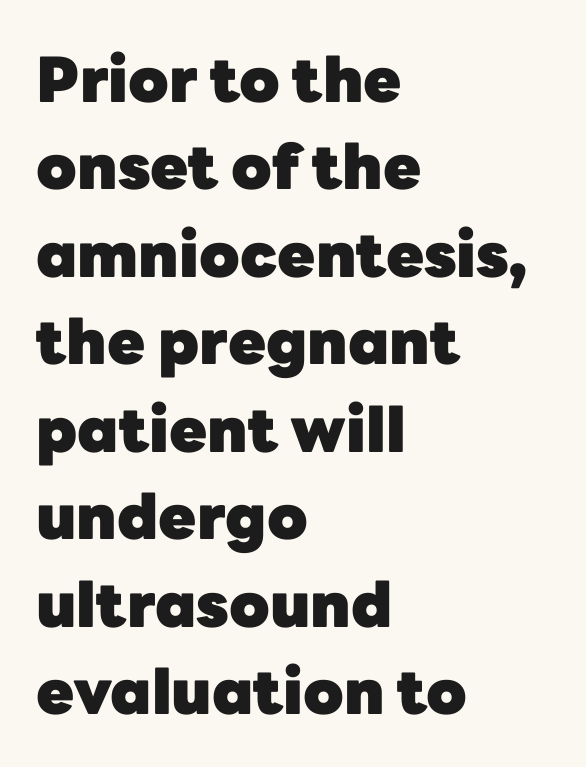
The image shows 62 px heavy sans-serif type, upright; set left-aligned, normal line spacing (1.41x), normal letter spacing, not underlined; low stroke contrast and a medium x-height.
